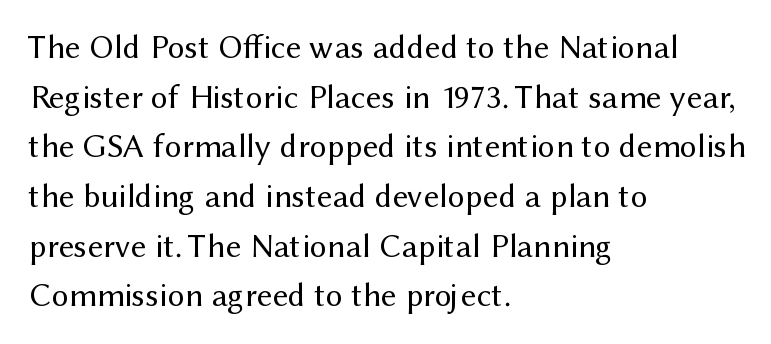
Q: Is the text bold? A: No.
Q: Is the text italic (slanted)? A: No, it is upright.
Q: Is the typeface a serif or a sans-serif typeface? A: Sans-serif.
Q: Is the text underlined? A: No.
Q: How is the paragraph aligned? A: Left-aligned.
Q: Is the spacing between letters normal or unusually wide? A: Normal.
Q: Is the spacing between lines tight, normal or loose? A: Normal.
Q: Width (condensed, normal, or wide)? A: Normal.
Q: Stroke contrast? A: Medium.
Q: x-height? A: Medium.
Q: Monospaced? A: No.
